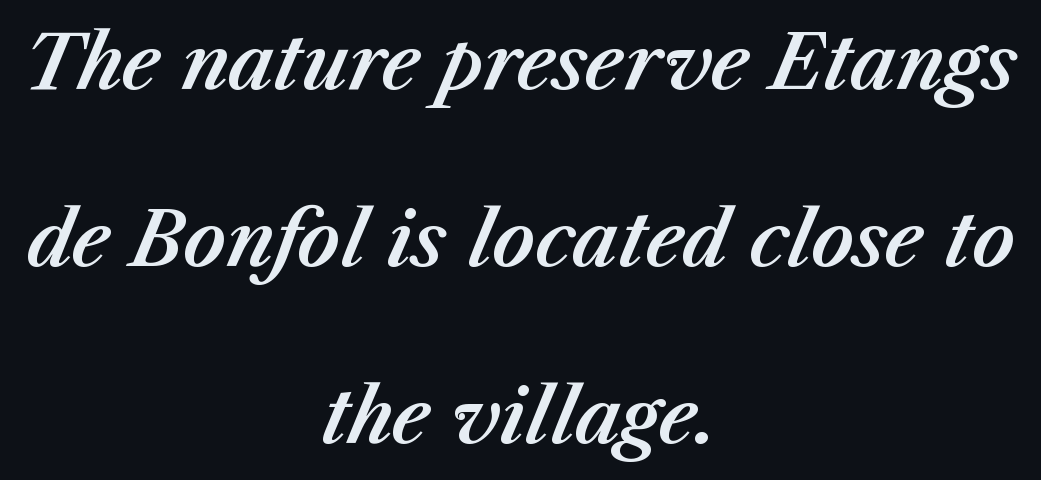
The image shows 74 px text type, italic (leaning right); set centered, loose line spacing (2.39x), normal letter spacing, not underlined; medium stroke contrast and a medium x-height.
